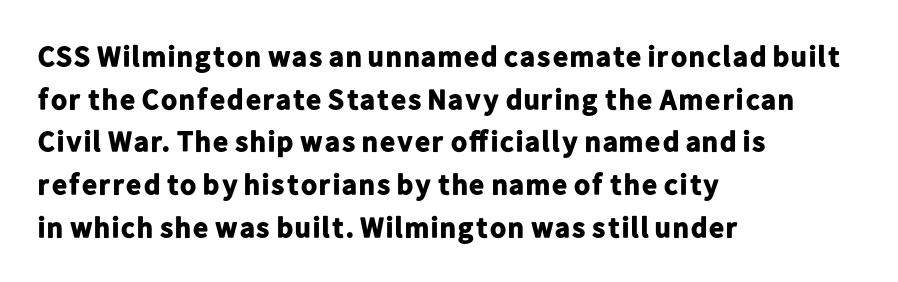
Q: Is the text bold? A: Yes.
Q: Is the text italic (slanted)? A: No, it is upright.
Q: Is the typeface a serif or a sans-serif typeface? A: Sans-serif.
Q: Is the text underlined? A: No.
Q: How is the paragraph aligned? A: Left-aligned.
Q: Is the spacing between letters normal or unusually wide? A: Normal.
Q: Is the spacing between lines tight, normal or loose? A: Normal.
Q: Width (condensed, normal, or wide)? A: Normal.
Q: Stroke contrast? A: Low.
Q: x-height? A: Medium.
Q: Monospaced? A: No.
